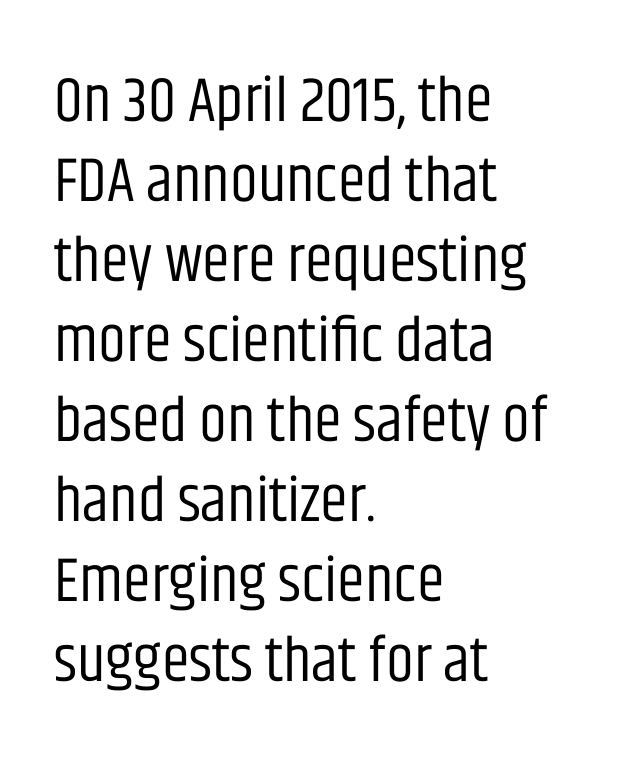
Q: Is the text bold? A: No.
Q: Is the text italic (slanted)? A: No, it is upright.
Q: Is the typeface a serif or a sans-serif typeface? A: Sans-serif.
Q: Is the text underlined? A: No.
Q: How is the paragraph aligned? A: Left-aligned.
Q: Is the spacing between letters normal or unusually wide? A: Normal.
Q: Is the spacing between lines tight, normal or loose? A: Normal.
Q: Width (condensed, normal, or wide)? A: Condensed.
Q: Stroke contrast? A: Low.
Q: x-height? A: Large.
Q: Monospaced? A: No.
